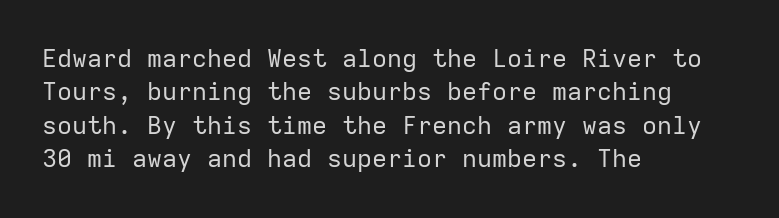
Q: Is the text bold? A: No.
Q: Is the text italic (slanted)? A: No, it is upright.
Q: Is the text underlined? A: No.
Q: How is the paragraph aligned? A: Left-aligned.
Q: Is the spacing between letters normal or unusually wide? A: Normal.
Q: Is the spacing between lines tight, normal or loose? A: Normal.
